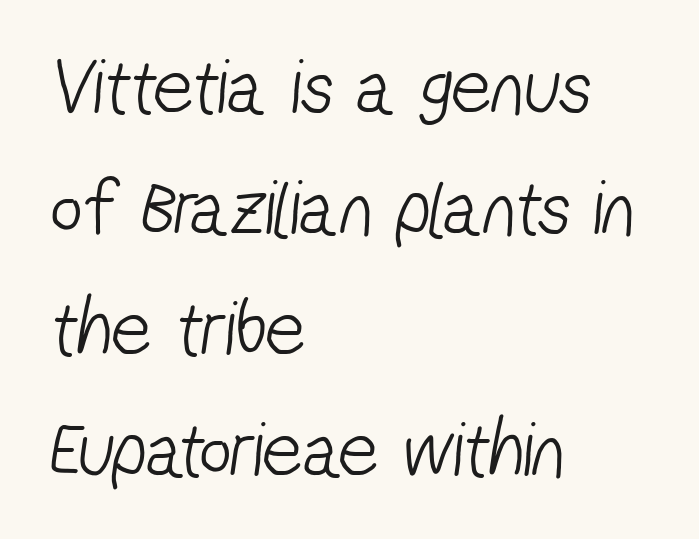
The image shows 79 px light, condensed sans-serif type; set left-aligned, normal line spacing (1.53x), normal letter spacing, not underlined; low stroke contrast and a medium x-height.
